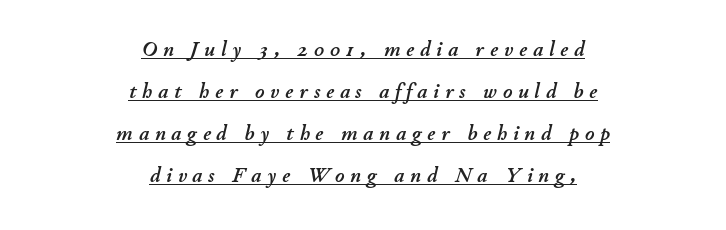
The image shows 22 px text type, italic (leaning right); set centered, loose line spacing (1.91x), unusually wide letter spacing (+0.27 em), underlined.
